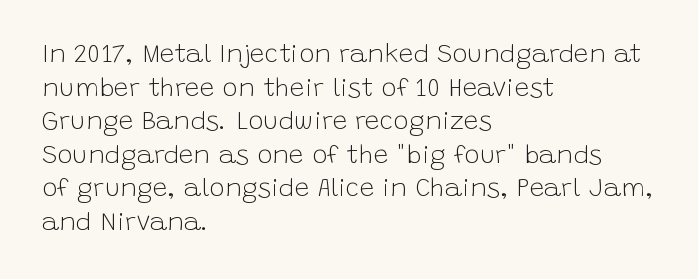
The image shows 26 px text type, upright; set left-aligned, normal line spacing (1.29x), normal letter spacing, not underlined.
